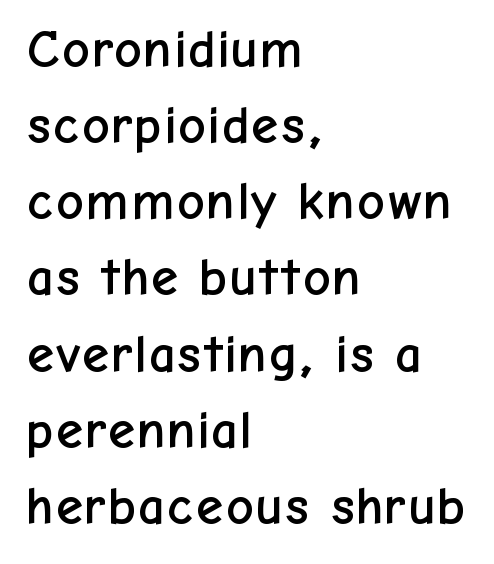
Q: Is the text italic (slanted)? A: No, it is upright.
Q: Is the typeface a serif or a sans-serif typeface? A: Sans-serif.
Q: Is the text underlined? A: No.
Q: How is the paragraph aligned? A: Left-aligned.
Q: Is the spacing between letters normal or unusually wide? A: Normal.
Q: Is the spacing between lines tight, normal or loose? A: Normal.
Q: Width (condensed, normal, or wide)? A: Normal.
Q: Stroke contrast? A: Low.
Q: x-height? A: Medium.
Q: Monospaced? A: No.
